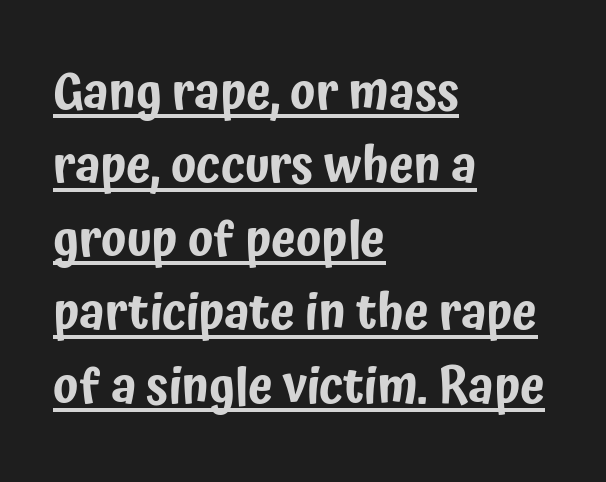
{"serif": "no", "italic": "no", "width": "condensed", "stroke_contrast": "low", "x_height": "medium", "monospaced": "no", "underline": "yes", "align": "left", "line_spacing": "normal", "line_spacing_ratio": 1.47, "letter_spacing": "normal", "letter_spacing_em": 0.0, "glyph_px": 50}
